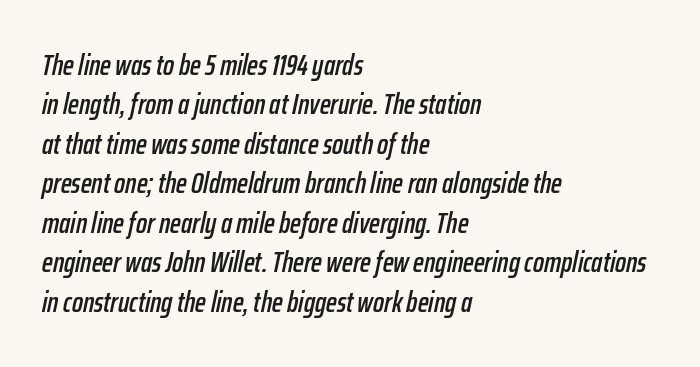
Standard letterfit; no display-style spreading of the glyphs. Each letter keeps its own natural width here, so spacing adapts to shape. The rendering applies a slant to the glyphs. Decoration check: the copy has no underline.
